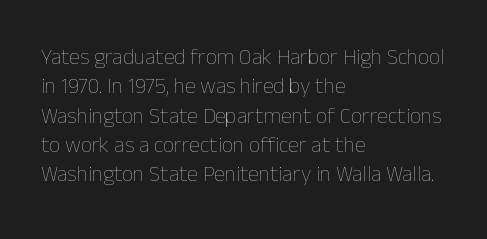
The image shows 22 px text type, upright; set left-aligned, normal line spacing (1.33x), normal letter spacing, not underlined.
